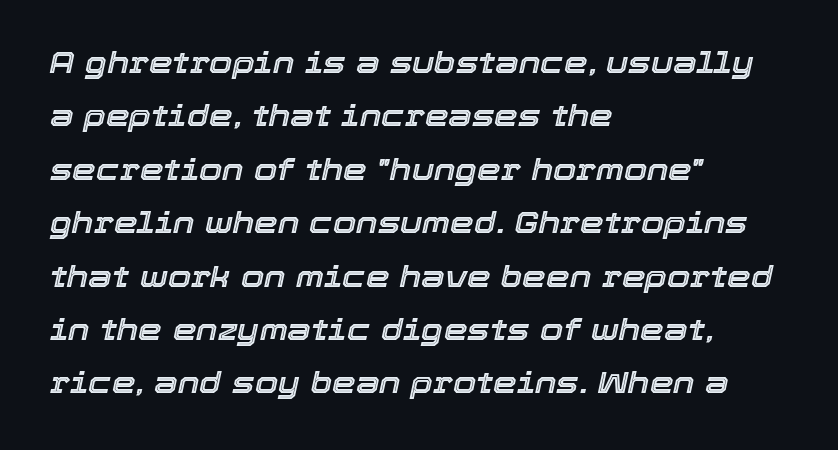
The image shows 30 px text type, italic (leaning right); set left-aligned, line spacing 1.78x, normal letter spacing, not underlined; a medium x-height.
